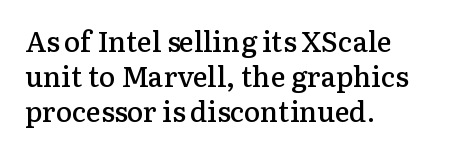
{"serif": "yes", "italic": "no", "bold": "semi", "weight": "semibold", "width": "normal", "stroke_contrast": "low", "x_height": "medium", "monospaced": "no", "underline": "no", "align": "left", "line_spacing": "normal", "line_spacing_ratio": 1.25, "letter_spacing": "normal", "letter_spacing_em": 0.0, "glyph_px": 28}
